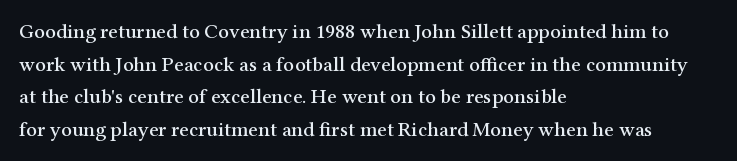
The image shows 21 px text type, upright; set left-aligned, normal line spacing (1.55x), normal letter spacing, not underlined.
